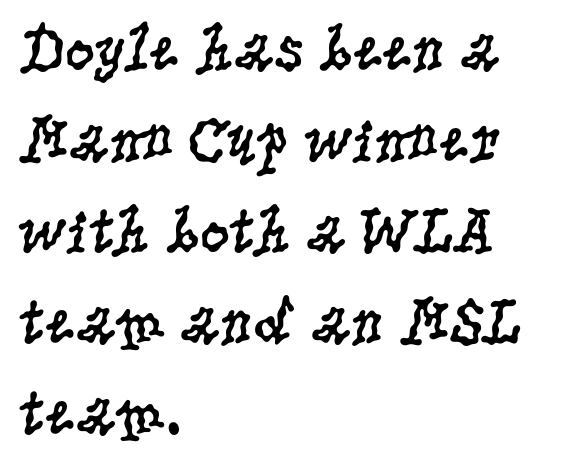
{"serif": "yes", "bold": "no", "weight": "regular", "width": "condensed", "stroke_contrast": "low", "x_height": "large", "monospaced": "no", "underline": "no", "align": "left", "line_spacing": "normal", "line_spacing_ratio": 1.38, "letter_spacing": "normal", "letter_spacing_em": 0.0, "glyph_px": 66}
